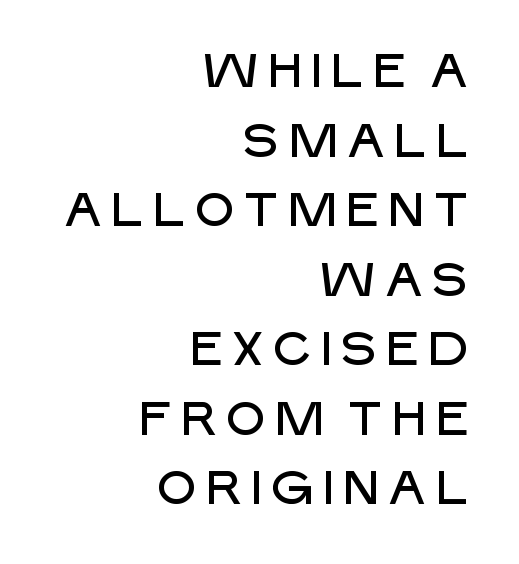
Q: Is the text italic (slanted)? A: No, it is upright.
Q: Is the typeface a serif or a sans-serif typeface? A: Sans-serif.
Q: Is the text underlined? A: No.
Q: How is the paragraph aligned? A: Right-aligned.
Q: Is the spacing between lines tight, normal or loose? A: Normal.
Q: Width (condensed, normal, or wide)? A: Normal.
Q: Stroke contrast? A: Low.
Q: x-height? A: Large.
Q: Monospaced? A: No.
